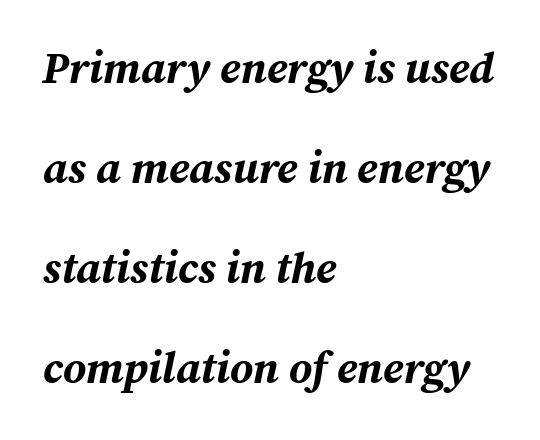
{"italic": "yes", "lean": "right", "slant_degrees": 12, "bold": "yes", "weight": "bold", "width": "normal", "stroke_contrast": "medium", "x_height": "medium", "monospaced": "no", "underline": "no", "align": "left", "line_spacing": "loose", "line_spacing_ratio": 2.27, "letter_spacing": "normal", "letter_spacing_em": 0.0, "glyph_px": 44}
